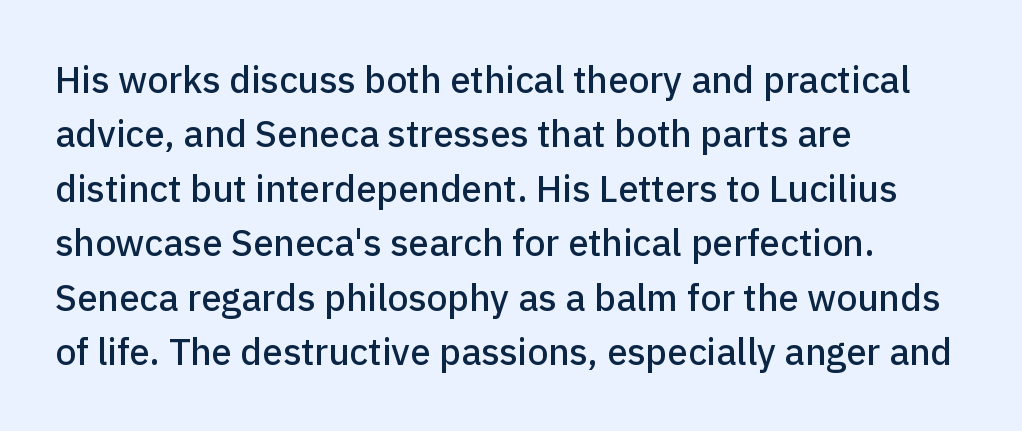
The image shows 37 px sans-serif type, upright; set left-aligned, normal line spacing (1.47x), normal letter spacing, not underlined; low stroke contrast and a medium x-height.
